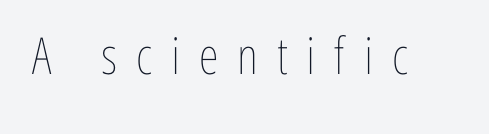
Q: Is the text bold? A: No.
Q: Is the text italic (slanted)? A: No, it is upright.
Q: Is the text underlined? A: No.
Q: Is the spacing between letters normal or unusually wide? A: Unusually wide.
Q: Width (condensed, normal, or wide)? A: Condensed.
Q: Stroke contrast? A: Low.
Q: x-height? A: Medium.
Q: Monospaced? A: No.
